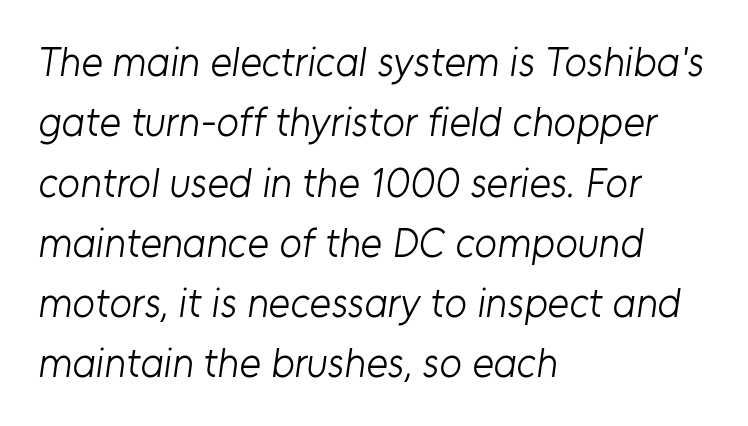
Q: Is the text bold? A: No.
Q: Is the typeface a serif or a sans-serif typeface? A: Sans-serif.
Q: Is the text underlined? A: No.
Q: How is the paragraph aligned? A: Left-aligned.
Q: Is the spacing between letters normal or unusually wide? A: Normal.
Q: Is the spacing between lines tight, normal or loose? A: Normal.
Q: Width (condensed, normal, or wide)? A: Normal.
Q: Stroke contrast? A: Low.
Q: x-height? A: Medium.
Q: Monospaced? A: No.
